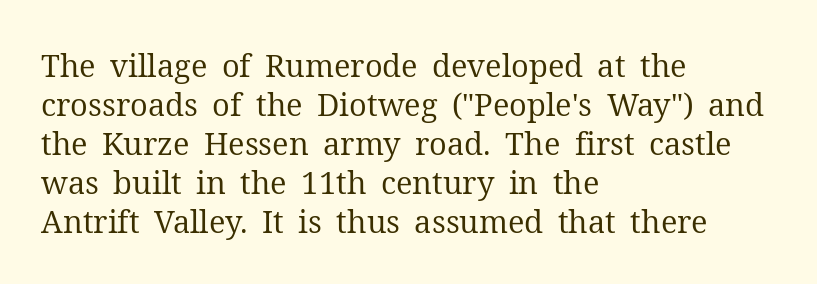
The image shows 31 px regular-weight serif type, upright; set left-aligned, normal line spacing (1.26x), normal letter spacing, not underlined; medium stroke contrast and a medium x-height.
